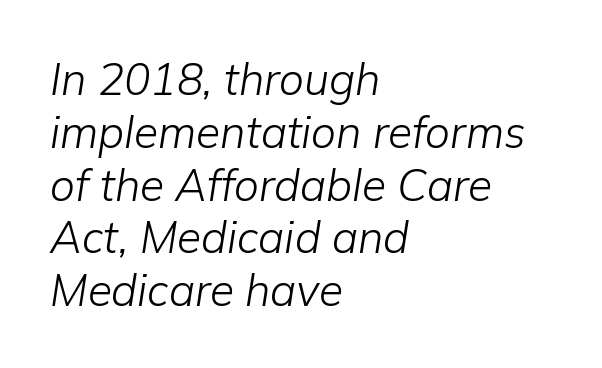
The image shows 44 px light type, italic (leaning right); set left-aligned, line spacing 1.2x, normal letter spacing, not underlined; low stroke contrast and a medium x-height.
